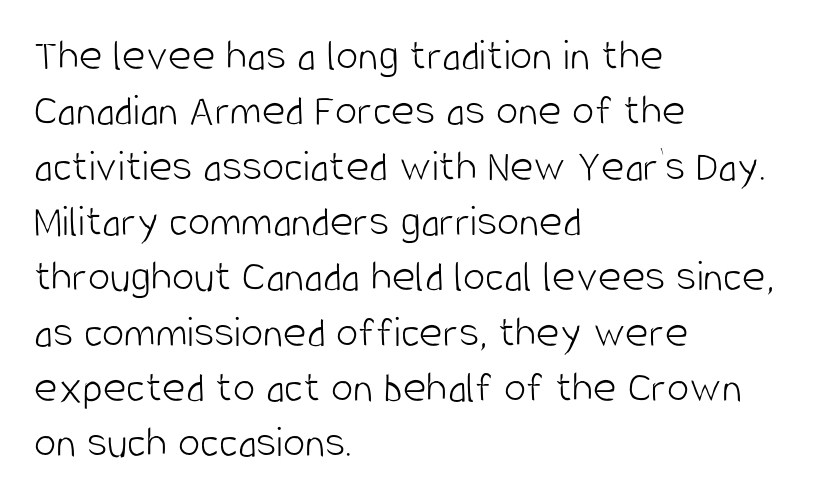
This is the regular roman posture of the typeface. The letters look calm and open, with moderate or lighter stems. Regarding serifs, this sample does without them. Descender tails drop into unmarked territory.
